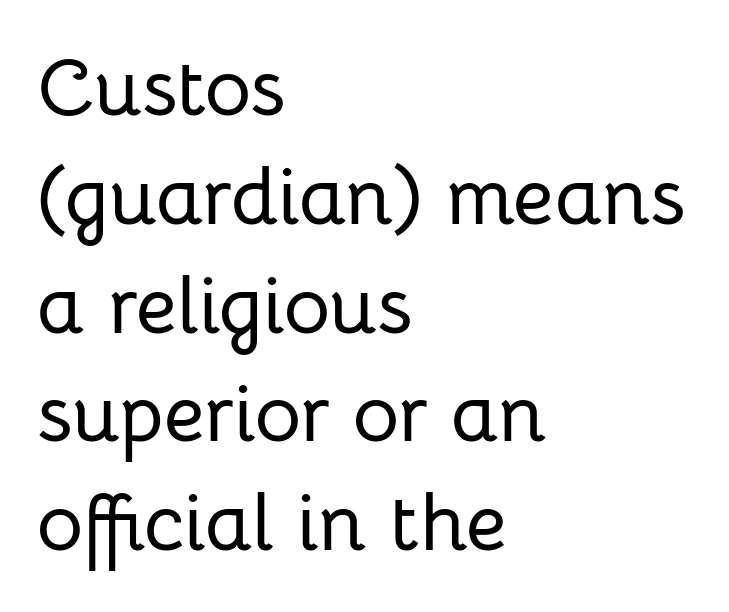
Letterform terminals end flat and unadorned throughout the passage. Bare-footed words on every line. Students, note that the glyphs here touch the page at normal intervals. Designer's note — italics off, roman on. Quick note: interline space is typical. Where is the straight margin? On the left.
